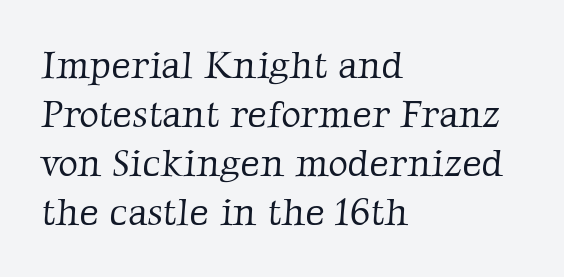
The image shows 38 px light serif type; set left-aligned, normal line spacing (1.29x), normal letter spacing, not underlined; low stroke contrast and a medium x-height.
